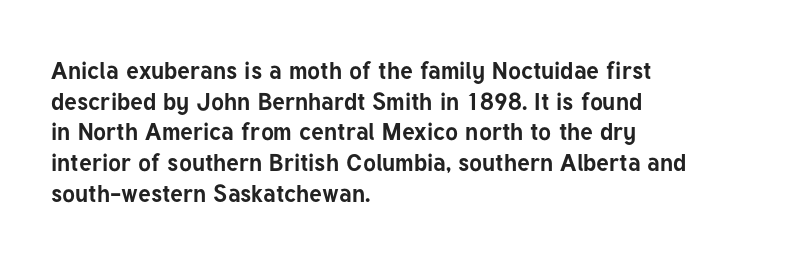
{"italic": "no", "bold": "yes", "underline": "no", "align": "left", "line_spacing": "normal", "line_spacing_ratio": 1.28, "letter_spacing": "normal", "letter_spacing_em": 0.0, "glyph_px": 24}
